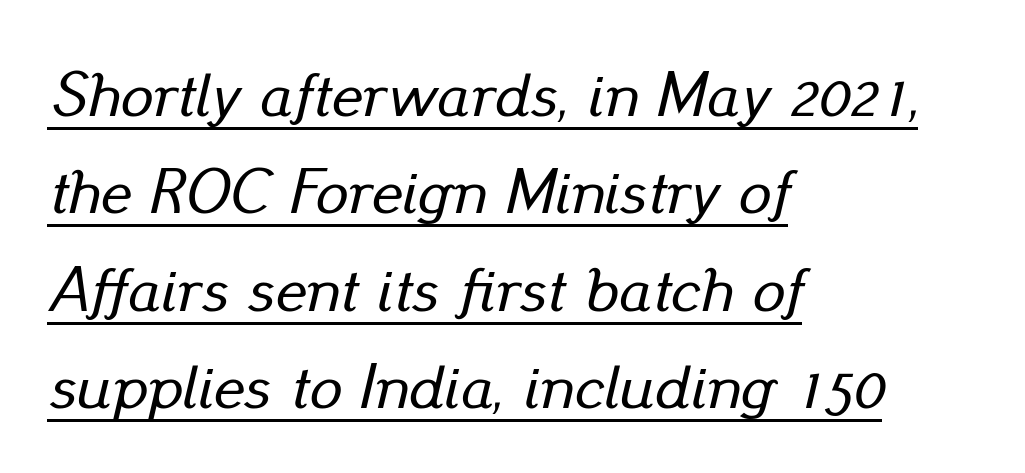
The image shows 65 px text type, italic (leaning right); set left-aligned, normal line spacing (1.5x), normal letter spacing, underlined; low stroke contrast and a small x-height.
